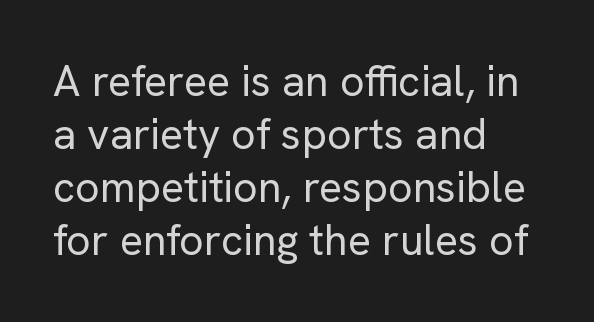
The image shows 43 px regular-weight sans-serif type, upright; set left-aligned, line spacing 1.23x, normal letter spacing, not underlined; low stroke contrast and a medium x-height.
